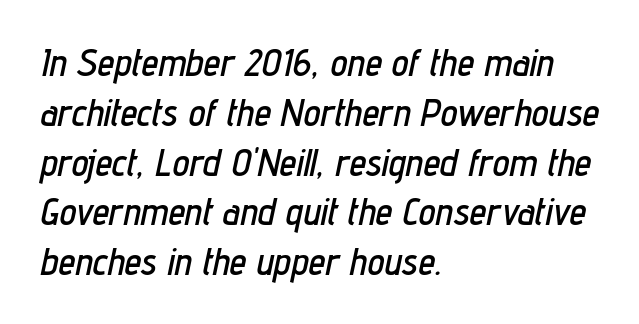
Descenders hang freely into open space. Characters follow at the spacing the type designer built in. Horizontal bands of white between lines are of average thickness. It's the slanting kind of type. Here the designer chose a conventional face with non-uniform glyph widths. Each line starts at the same left margin while the right side varies.
